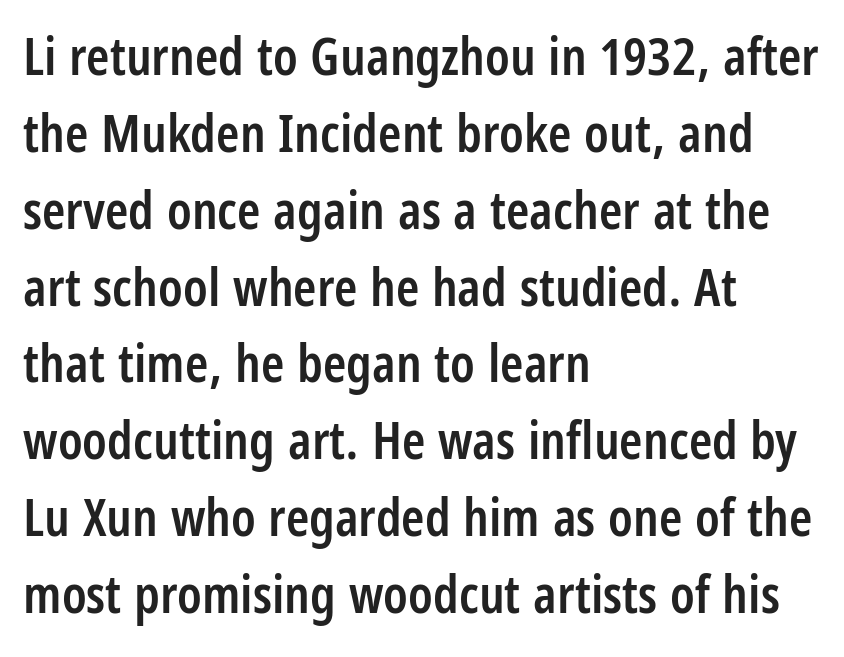
The image shows 53 px semibold, condensed sans-serif type, upright; set left-aligned, normal line spacing (1.45x), normal letter spacing, not underlined; low stroke contrast and a large x-height.
